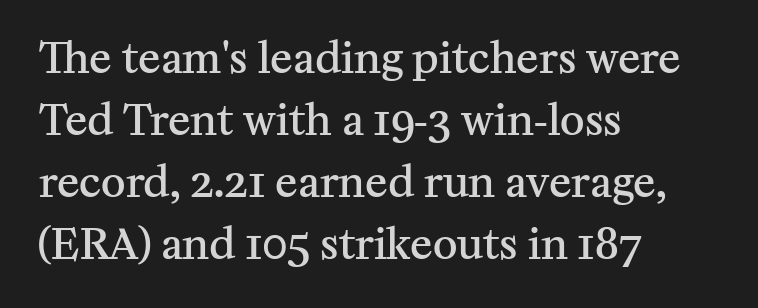
Note: serifs present on the glyphs. Italic: no, the glyphs are upright roman. A fair bit of extra ink — the face is semibold, not bold. Regular leading.
